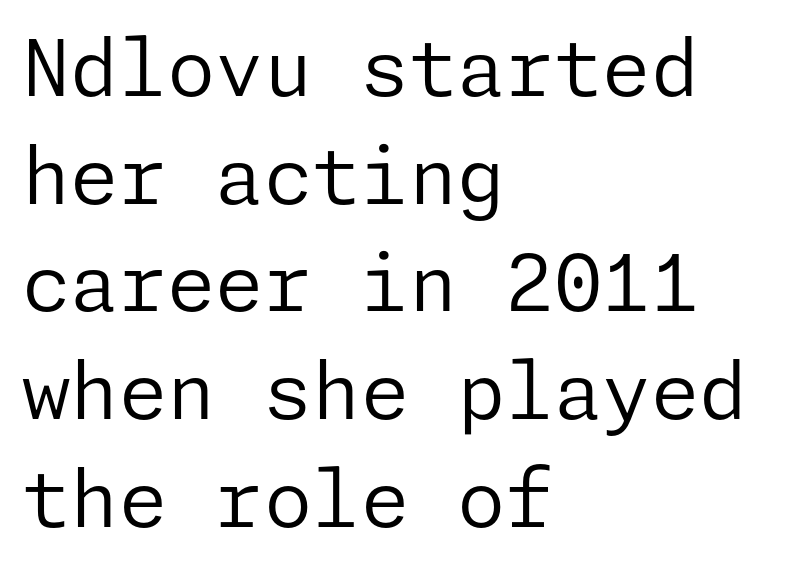
The image shows 78 px regular-weight sans-serif type, upright; set left-aligned, normal line spacing (1.38x), normal letter spacing, not underlined; low stroke contrast and a medium x-height.
